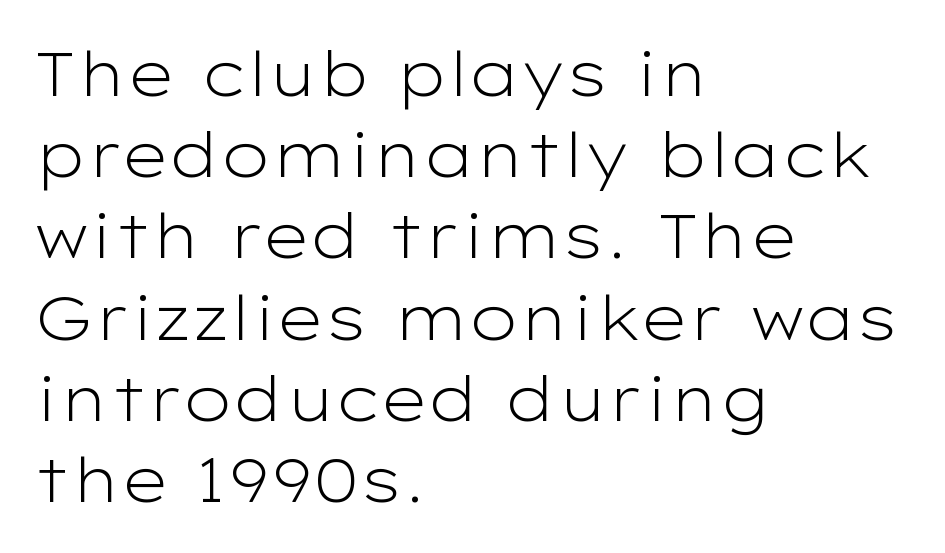
The image shows 62 px light, wide sans-serif type, upright; set left-aligned, normal line spacing (1.31x), normal letter spacing, not underlined; low stroke contrast and a medium x-height.
